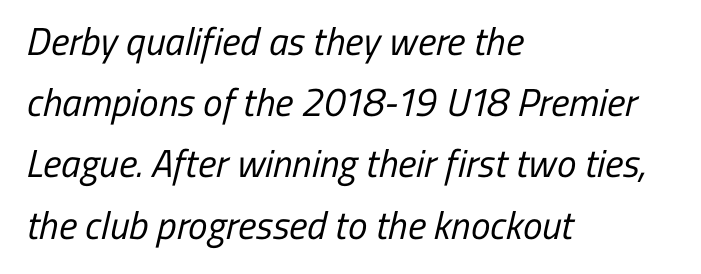
Heaviness? Minimal to ordinary, like unemphasized prose. Character widths vary here, with narrow letters taking less room than wide ones. The passage shown stacks its lines at a standard gap. A typesetter would call this zero additional tracking. Clear beneath every line of the passage. The characters display no serif detailing; their extremities are plain.
